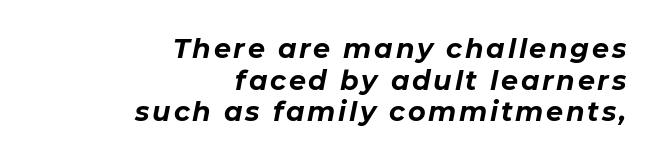
{"italic": "yes", "lean": "right", "slant_degrees": 11, "bold": "yes", "underline": "no", "align": "right", "line_spacing_ratio": 1.17, "glyph_px": 27}
